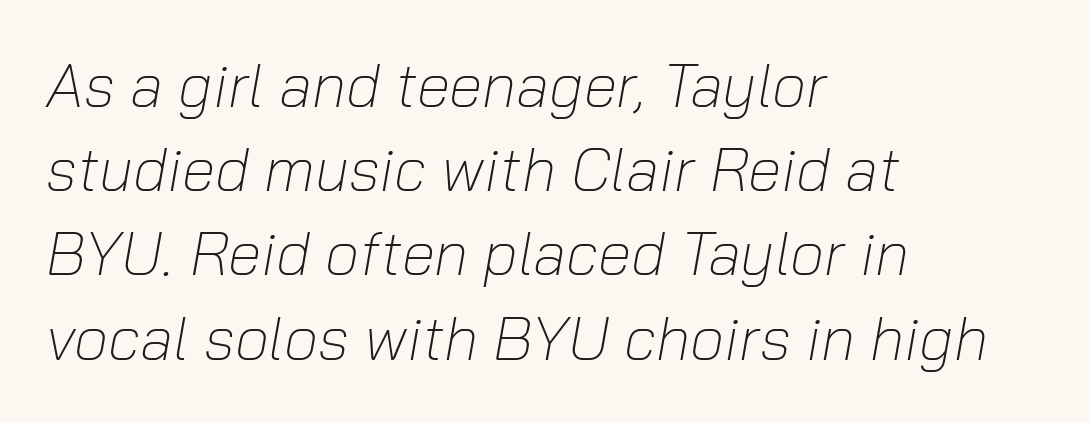
{"italic": "yes", "lean": "right", "slant_degrees": 10, "bold": "no", "weight": "light", "width": "normal", "stroke_contrast": "low", "x_height": "medium", "monospaced": "no", "underline": "no", "align": "left", "line_spacing": "normal", "line_spacing_ratio": 1.38, "letter_spacing": "normal", "letter_spacing_em": 0.0, "glyph_px": 61}
